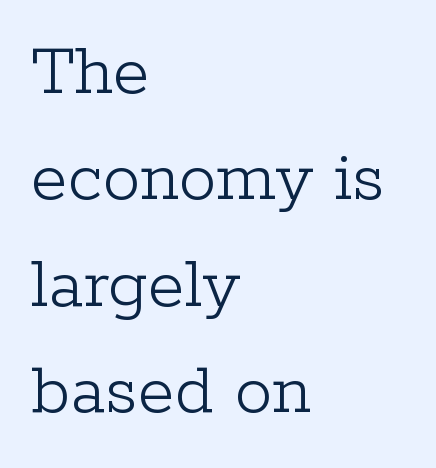
{"serif": "yes", "italic": "no", "bold": "no", "weight": "light", "width": "normal", "stroke_contrast": "low", "x_height": "medium", "monospaced": "no", "underline": "no", "align": "left", "line_spacing": "normal", "line_spacing_ratio": 1.42, "letter_spacing": "normal", "letter_spacing_em": 0.0, "glyph_px": 75}
